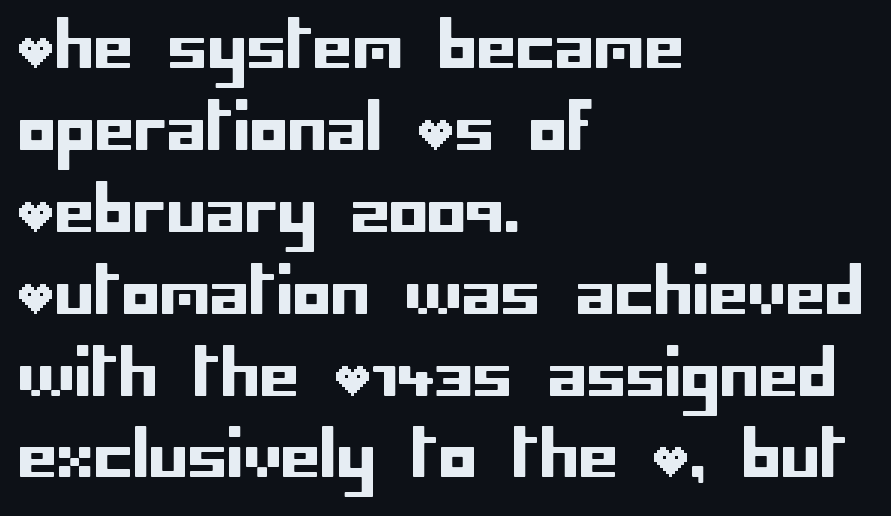
The font's upright variant was chosen for this text. Which margin do the lines hug? The left one — the right edge is uneven. Unmarked baselines from the first word to the last. The horizontal fit of the characters is conventional and even. Each letter's strokes conclude bluntly, with no projecting serifs. These lines sit exactly where default settings would place them.
